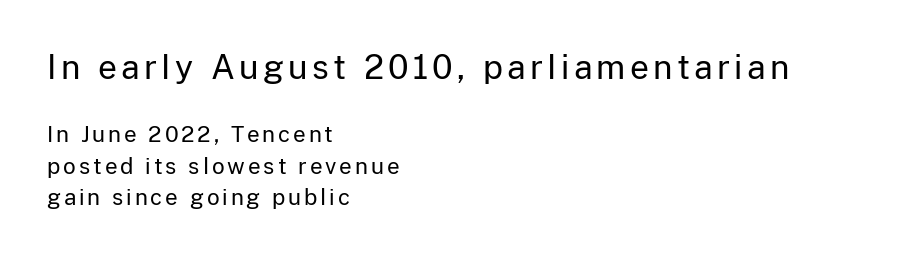
The space between consecutive lines is moderate. Two sizes are in play, and the larger belongs to the first block. Bare-footed words on every line. The face used here is proportionally spaced, like ordinary book or web type. A typesetter would mark this as roman, not italic.
